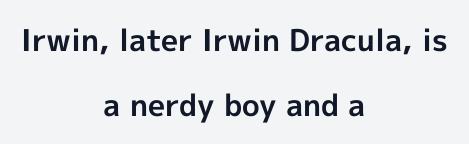
{"serif": "no", "italic": "no", "bold": "yes", "weight": "bold", "width": "normal", "x_height": "medium", "monospaced": "no", "underline": "no", "align": "center", "line_spacing": "loose", "line_spacing_ratio": 2.16, "letter_spacing": "normal", "letter_spacing_em": 0.0, "glyph_px": 30}
